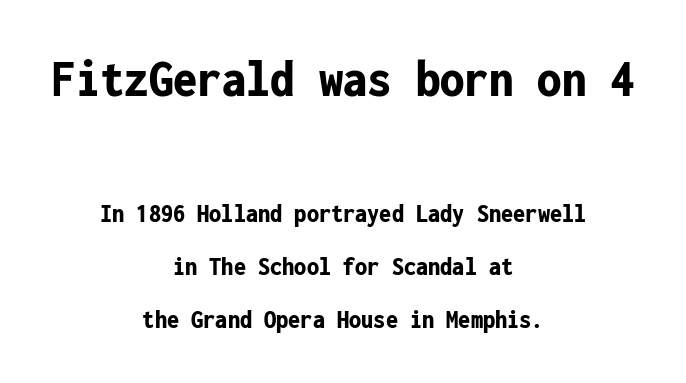
The image shows 54 px bold, condensed sans-serif type, upright, monospaced; set centered, loose line spacing (1.96x), normal letter spacing, not underlined; the first (top) block is 2.0x larger; low stroke contrast and a medium x-height.
